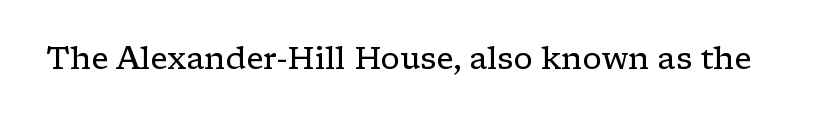
Q: Is the text bold? A: No.
Q: Is the text italic (slanted)? A: No, it is upright.
Q: Is the typeface a serif or a sans-serif typeface? A: Serif.
Q: Is the text underlined? A: No.
Q: Is the spacing between letters normal or unusually wide? A: Normal.
Q: Width (condensed, normal, or wide)? A: Wide.
Q: Stroke contrast? A: Low.
Q: x-height? A: Medium.
Q: Monospaced? A: No.
